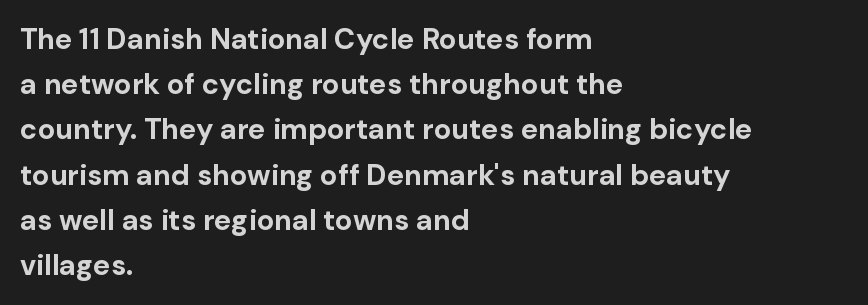
{"serif": "no", "italic": "no", "bold": "yes", "weight": "bold", "width": "normal", "stroke_contrast": "low", "x_height": "medium", "monospaced": "no", "underline": "no", "align": "left", "line_spacing": "normal", "line_spacing_ratio": 1.56, "letter_spacing": "normal", "letter_spacing_em": 0.0, "glyph_px": 29}
